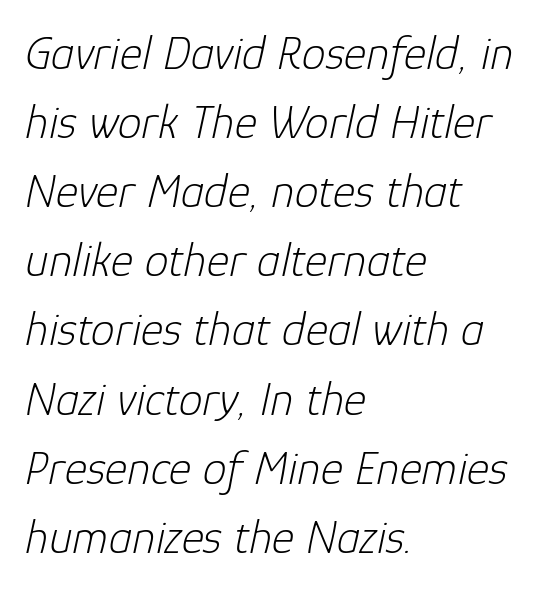
{"italic": "yes", "lean": "right", "slant_degrees": 12, "bold": "no", "weight": "light", "width": "normal", "stroke_contrast": "low", "x_height": "medium", "monospaced": "no", "underline": "no", "align": "left", "line_spacing": "normal", "line_spacing_ratio": 1.44, "letter_spacing": "normal", "letter_spacing_em": 0.0, "glyph_px": 48}
